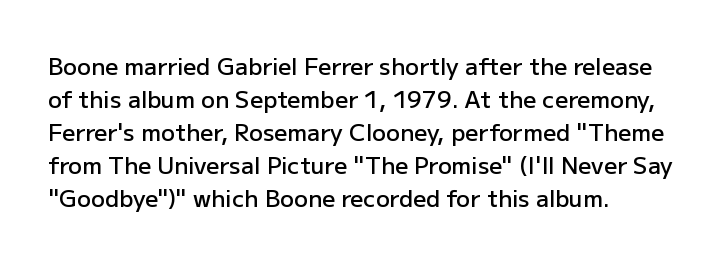
{"italic": "no", "bold": "semi", "underline": "no", "align": "left", "line_spacing": "normal", "line_spacing_ratio": 1.44, "letter_spacing": "normal", "letter_spacing_em": 0.0, "glyph_px": 23}
